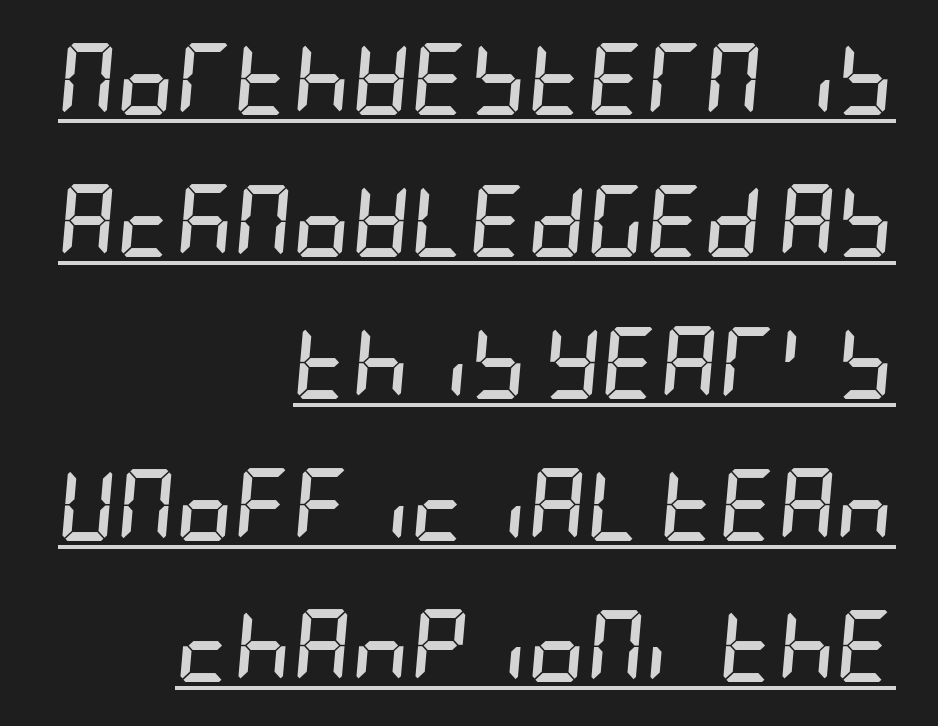
Successive baselines arrive slowly, with a big drop between each. Underline: present. This is heavy type, rendered in bold. You can tell it's italic because the verticals aren't actually vertical.
